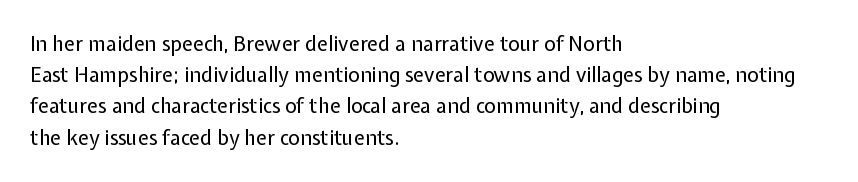
Between one letter and the next there's only the usual sliver of space. Letters rest on an invisible, unmarked baseline. Does the copy run flush right? No — it runs flush left. Nothing heavy about these letters — not bold at all.
